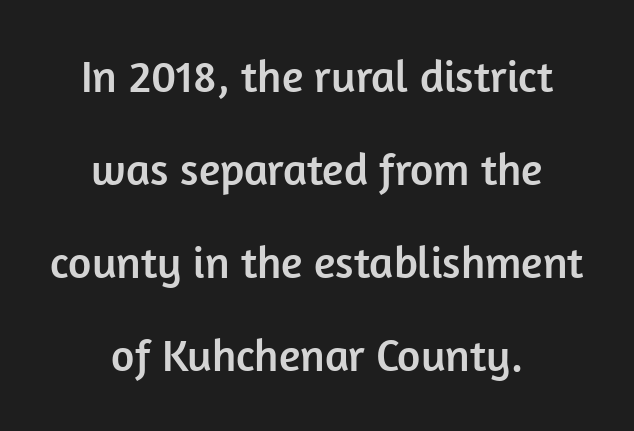
The image shows 45 px sans-serif type, upright; set centered, loose line spacing (2.07x), normal letter spacing, not underlined; low stroke contrast and a medium x-height.
